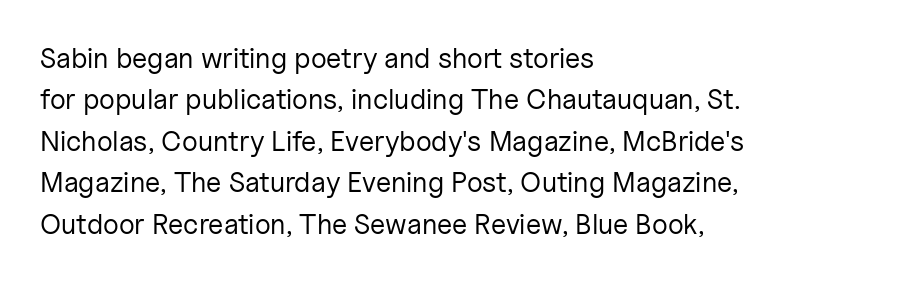
{"serif": "no", "italic": "no", "bold": "no", "weight": "regular", "width": "normal", "stroke_contrast": "low", "x_height": "medium", "monospaced": "no", "underline": "no", "align": "left", "line_spacing": "normal", "line_spacing_ratio": 1.48, "letter_spacing": "normal", "letter_spacing_em": 0.0, "glyph_px": 28}
